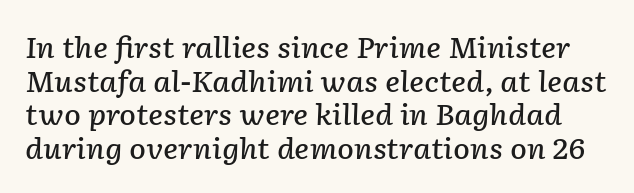
The image shows 28 px semibold type, italic (leaning right); set line spacing 1.2x, normal letter spacing, not underlined; low stroke contrast and a medium x-height.
